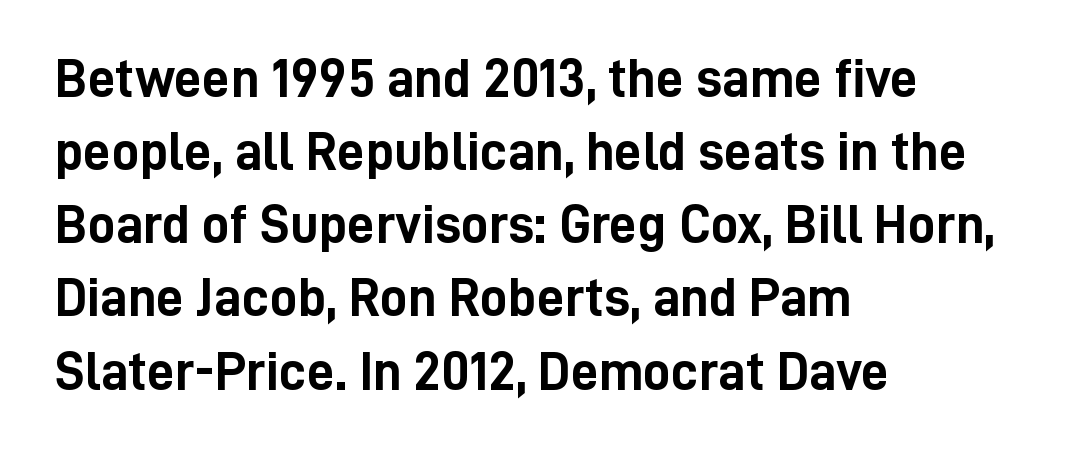
Emphasis by weight is at full strength: bold. Here the glyphs are tracked normally, forming tight word shapes. The lines are quadded left. Notice how descenders clear the ascenders below comfortably — that's standard leading. The font family rendered here belongs to the sans-serif group.
